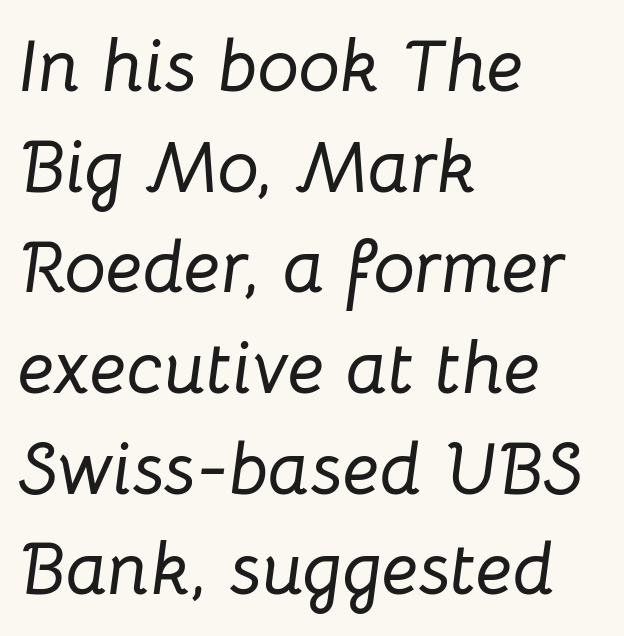
Q: Is the text italic (slanted)? A: Yes, it leans right by about 8 degrees.
Q: Is the text underlined? A: No.
Q: How is the paragraph aligned? A: Left-aligned.
Q: Is the spacing between letters normal or unusually wide? A: Normal.
Q: Is the spacing between lines tight, normal or loose? A: Normal.
Q: Width (condensed, normal, or wide)? A: Normal.
Q: Stroke contrast? A: Low.
Q: x-height? A: Medium.
Q: Monospaced? A: No.
